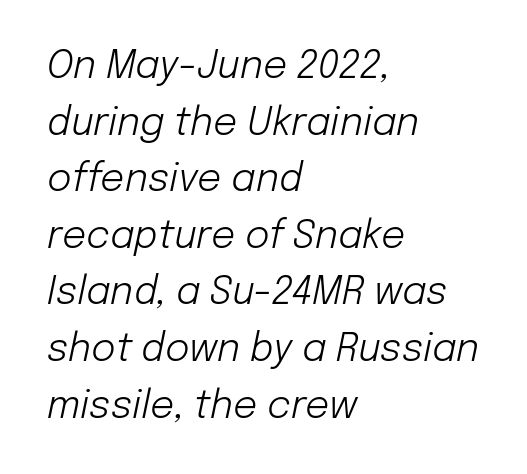
The image shows 38 px light type, italic (leaning right); set left-aligned, normal line spacing (1.49x), normal letter spacing, not underlined; low stroke contrast and a medium x-height.
